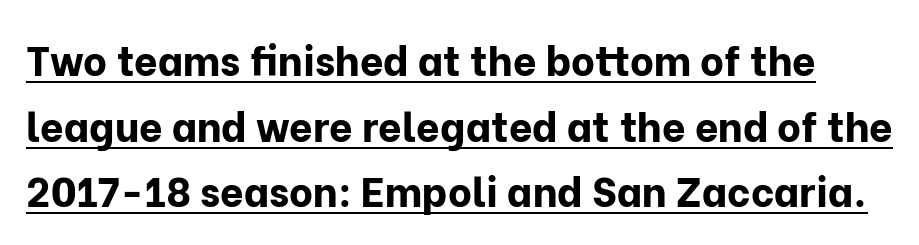
A typesetter would call this proportional, since set widths differ per character. Line spacing here is normal. Posture: vertical. These lines are composed in type without serifs. Heavy-handed strokes throughout: this text is bold.
